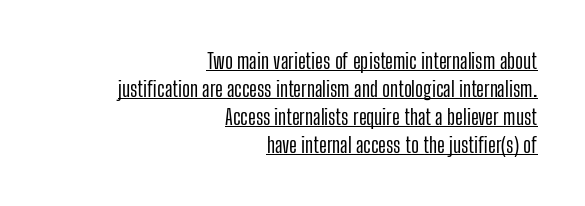
{"italic": "no", "underline": "yes", "align": "right", "line_spacing": "normal", "line_spacing_ratio": 1.33, "letter_spacing": "normal", "letter_spacing_em": 0.0, "glyph_px": 21}
